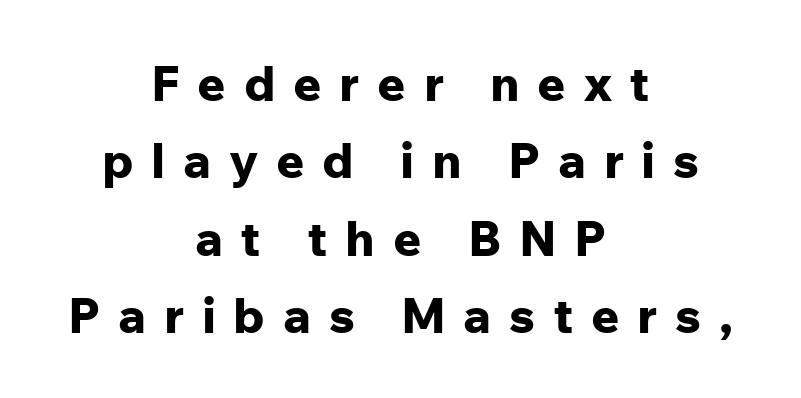
{"serif": "no", "italic": "no", "bold": "yes", "weight": "bold", "width": "normal", "stroke_contrast": "low", "x_height": "medium", "monospaced": "no", "underline": "no", "align": "center", "line_spacing": "normal", "line_spacing_ratio": 1.58, "letter_spacing": "wide", "letter_spacing_em": 0.36, "glyph_px": 49}
